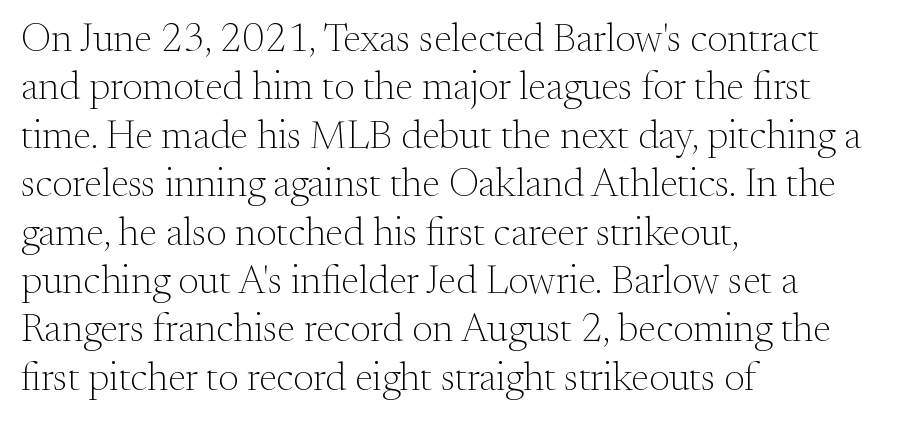
The image shows 40 px light serif type, upright; set left-aligned, line spacing 1.21x, normal letter spacing, not underlined; medium stroke contrast and a small x-height.
